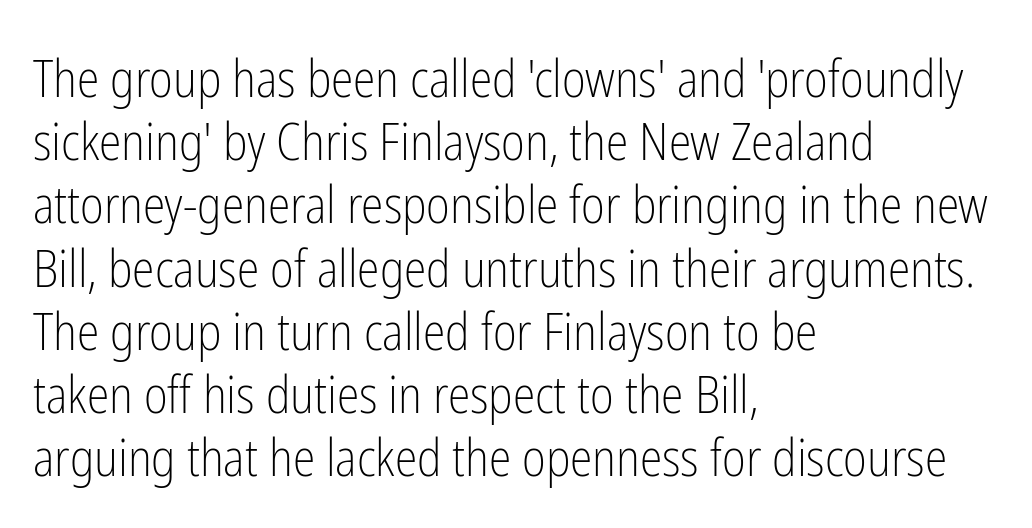
Q: Is the text bold? A: No.
Q: Is the text italic (slanted)? A: No, it is upright.
Q: Is the typeface a serif or a sans-serif typeface? A: Sans-serif.
Q: Is the text underlined? A: No.
Q: How is the paragraph aligned? A: Left-aligned.
Q: Is the spacing between letters normal or unusually wide? A: Normal.
Q: Width (condensed, normal, or wide)? A: Condensed.
Q: Stroke contrast? A: Low.
Q: x-height? A: Medium.
Q: Monospaced? A: No.
